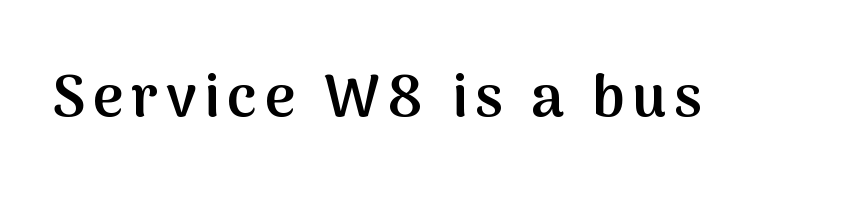
The image shows 59 px semibold sans-serif type, upright; set not underlined; medium stroke contrast and a medium x-height.
